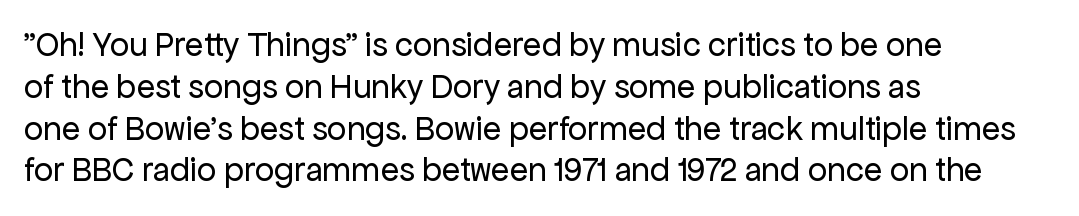
The letters advance in unequal steps, a hallmark of proportional type. Every row of glyphs begins at an identical x-position on the left. Beneath every word, the page is bare. The type sits square on the baseline with zero lean. The font sits on the lighter half of the weight spectrum, regular included. Nope, no serifs anywhere on these letters.
